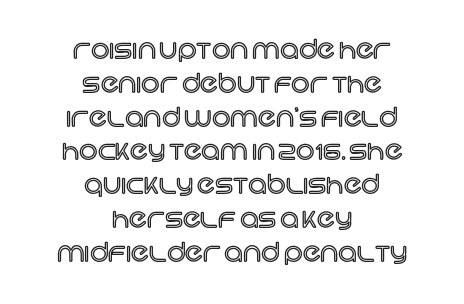
{"italic": "no", "underline": "no", "align": "center", "line_spacing": "normal", "line_spacing_ratio": 1.3, "letter_spacing": "normal", "letter_spacing_em": 0.0, "glyph_px": 26}
